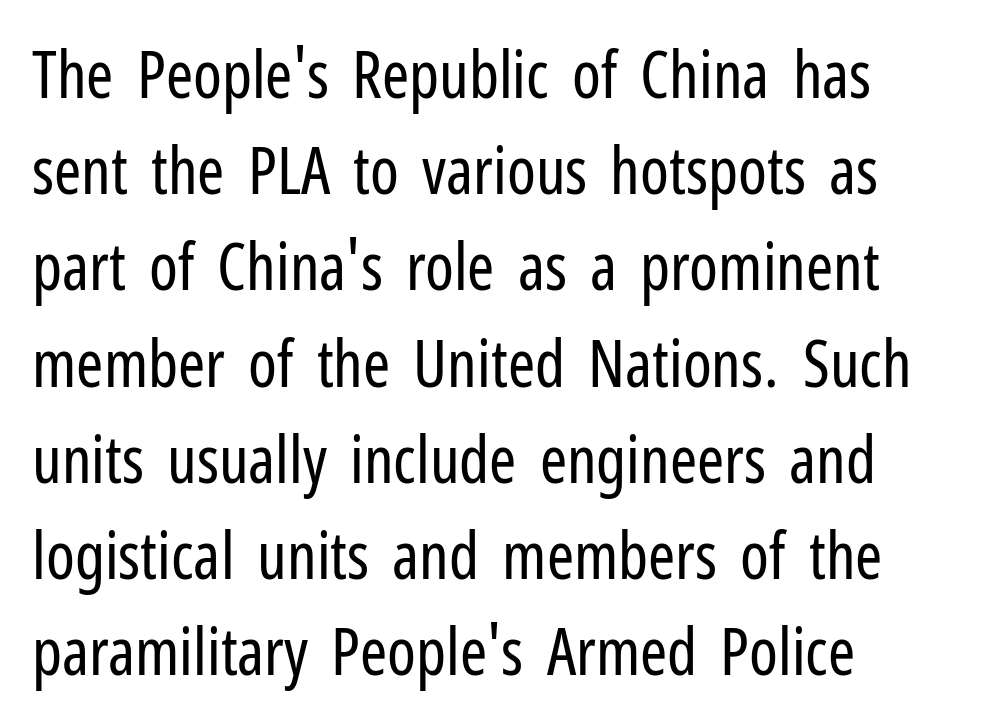
Posture: straight, roman, zero tilt. In terms of letterform style, serifs are entirely absent. Line beginnings align vertically; line endings do not. Each letter keeps its own natural width here, so spacing adapts to shape.
